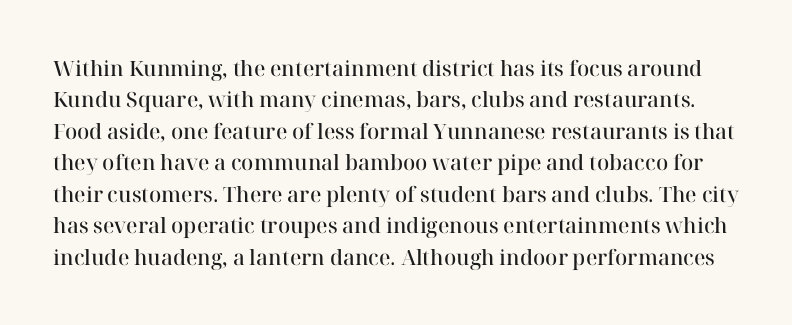
The image shows 21 px text type, upright; set normal line spacing (1.5x), normal letter spacing, not underlined.
